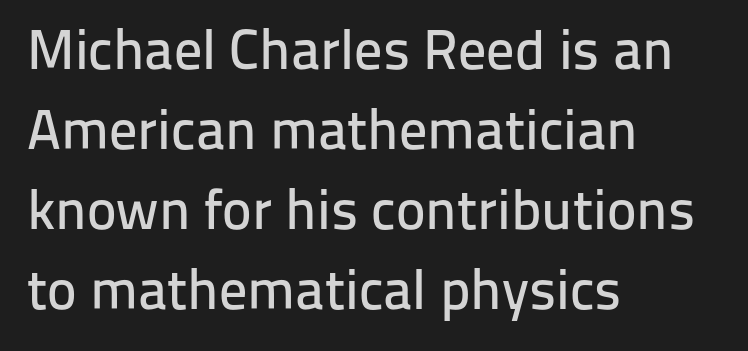
Q: Is the text italic (slanted)? A: No, it is upright.
Q: Is the typeface a serif or a sans-serif typeface? A: Sans-serif.
Q: Is the text underlined? A: No.
Q: How is the paragraph aligned? A: Left-aligned.
Q: Is the spacing between letters normal or unusually wide? A: Normal.
Q: Is the spacing between lines tight, normal or loose? A: Normal.
Q: Width (condensed, normal, or wide)? A: Normal.
Q: Stroke contrast? A: Low.
Q: x-height? A: Medium.
Q: Monospaced? A: No.
